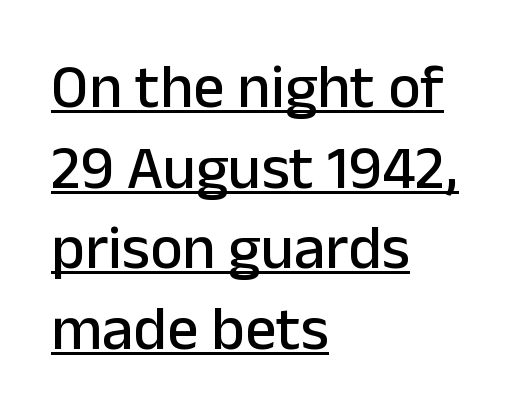
Ordinary non-slanted type is in use. Words appear dense and cohesive because spacing is normal. Compared with typical paragraphs, the rows here are spaced about the same. What kind of face is this? One without serifs — a sans. This sample has the flowing, uneven cadence of proportional lettering.
